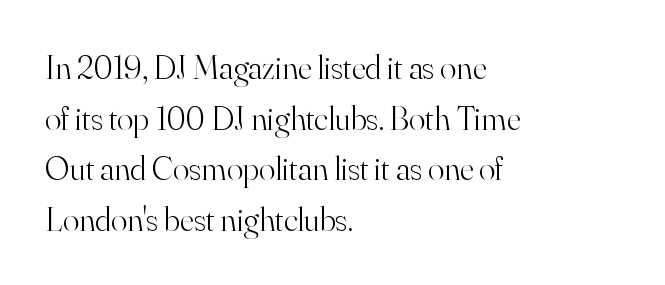
The image shows 34 px light serif type, upright; set left-aligned, normal line spacing (1.49x), normal letter spacing, not underlined; high stroke contrast and a small x-height.
